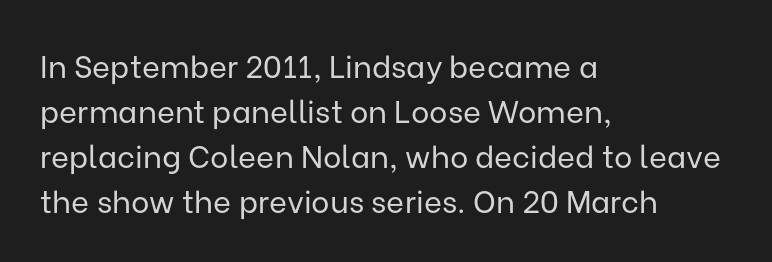
The image shows 31 px regular-weight sans-serif type, upright; set left-aligned, normal line spacing (1.45x), normal letter spacing, not underlined; low stroke contrast and a medium x-height.
